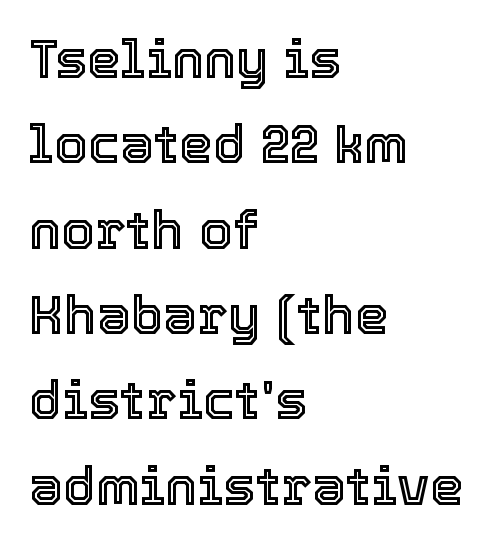
The image shows 54 px text type, upright; set left-aligned, normal line spacing (1.58x), normal letter spacing, not underlined; a medium x-height.
